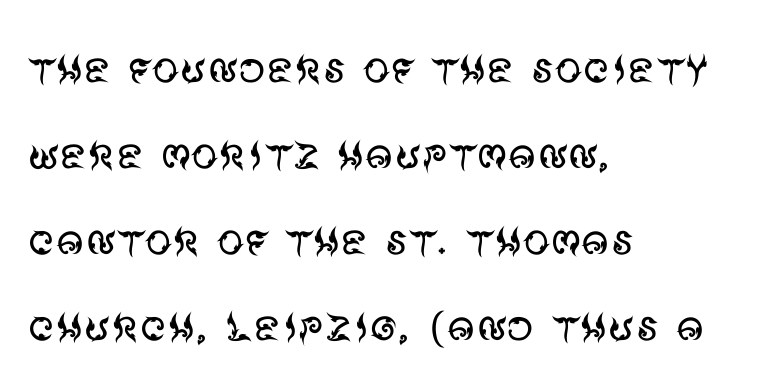
The image shows 54 px regular-weight sans-serif type, upright; set left-aligned, normal line spacing (1.59x), normal letter spacing, not underlined; medium stroke contrast and a large x-height.
